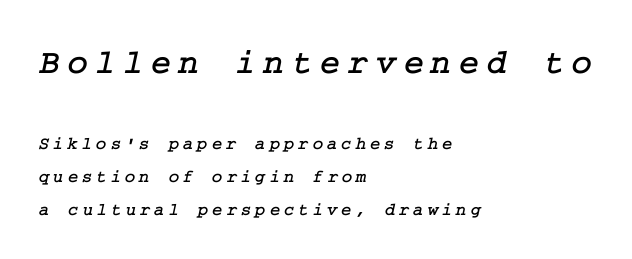
In CSS terms this would be text-align: left. The string is rendered with underlining switched off. This rendering widens character spacing well past its baseline value. Size contrast runs from large at the top to small at the bottom. The text was rendered using a seriffed face with decorative stroke endings.
